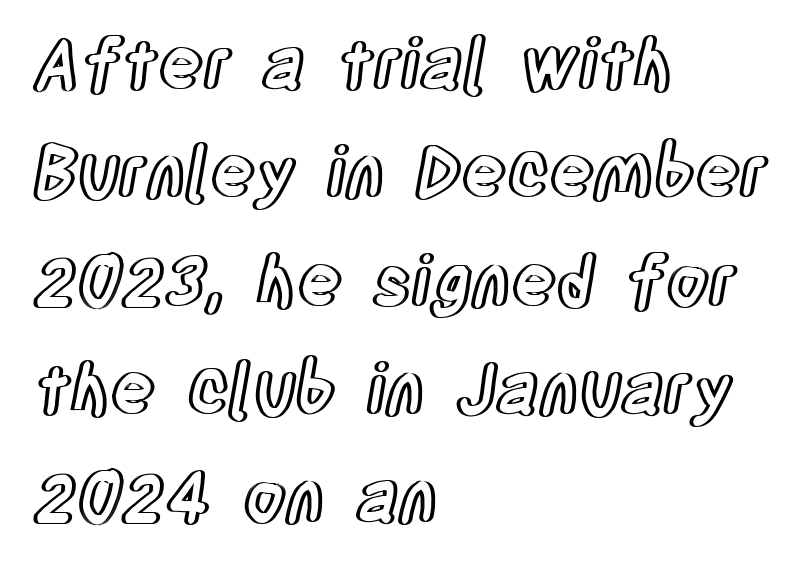
{"width": "condensed", "x_height": "large", "monospaced": "no", "underline": "no", "align": "left", "line_spacing": "normal", "line_spacing_ratio": 1.57, "letter_spacing": "normal", "letter_spacing_em": 0.0, "glyph_px": 69}
